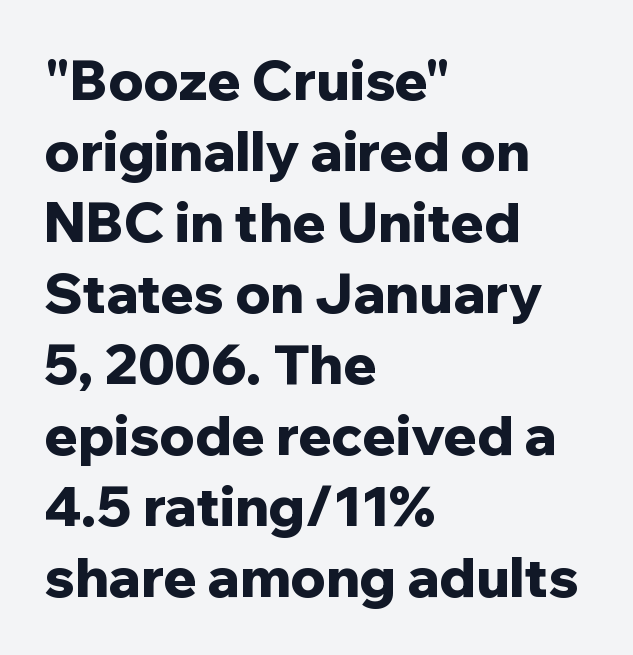
{"serif": "no", "italic": "no", "bold": "yes", "weight": "bold", "width": "normal", "stroke_contrast": "low", "x_height": "medium", "monospaced": "no", "underline": "no", "align": "left", "line_spacing": "normal", "line_spacing_ratio": 1.29, "letter_spacing": "normal", "letter_spacing_em": 0.0, "glyph_px": 55}
